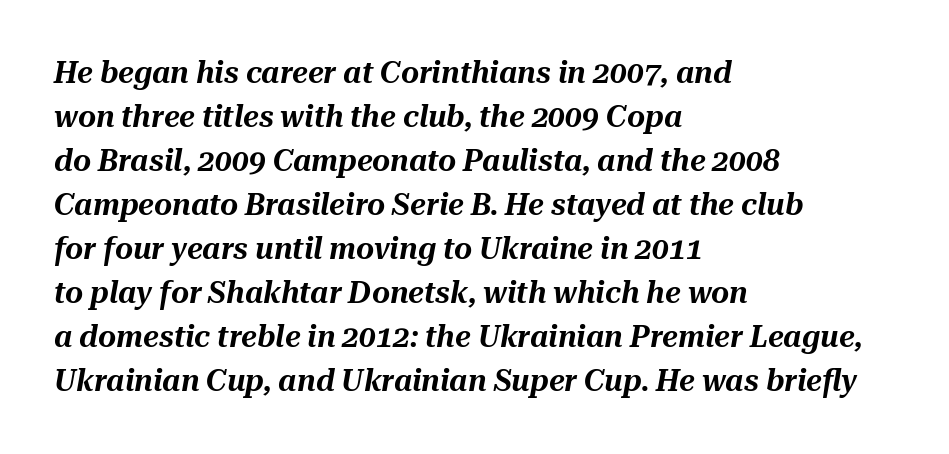
Baseline-to-baseline distance is the conventional proportion of letter height. A typesetter would call this proportional, since set widths differ per character. The space directly below the letters is spotless. Quick note: italic. Caption: multi-line text, flush left, ragged right. The gaps between neighbouring characters are ordinary and unremarkable.
